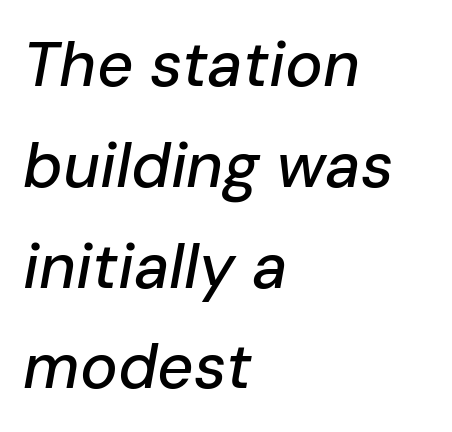
The passage shown is typed in a proportional face where columns would drift. Bare-footed words on every line. The paragraph has a hard left edge and a soft right edge. A typesetter would call this zero additional tracking.
